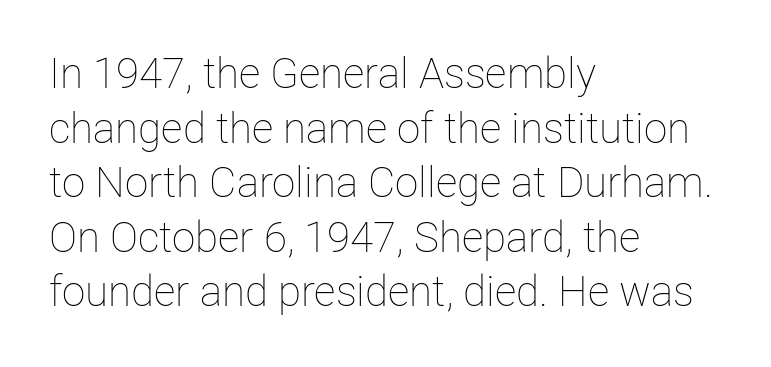
The image shows 42 px thin type, upright; set left-aligned, normal line spacing (1.3x), normal letter spacing, not underlined; low stroke contrast and a medium x-height.
